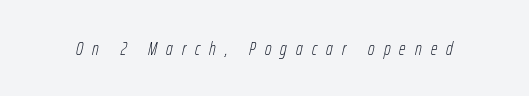
Q: Is the text bold? A: No.
Q: Is the text italic (slanted)? A: Yes, it leans right by about 12 degrees.
Q: Is the text underlined? A: No.
Q: Is the spacing between letters normal or unusually wide? A: Unusually wide.
